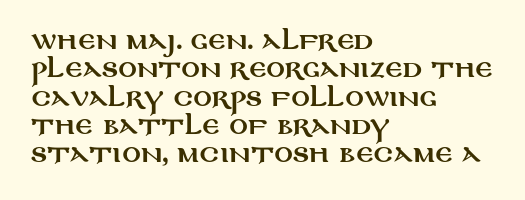
{"italic": "no", "underline": "no", "align": "left", "line_spacing_ratio": 1.23, "letter_spacing": "normal", "letter_spacing_em": 0.0, "glyph_px": 23}
